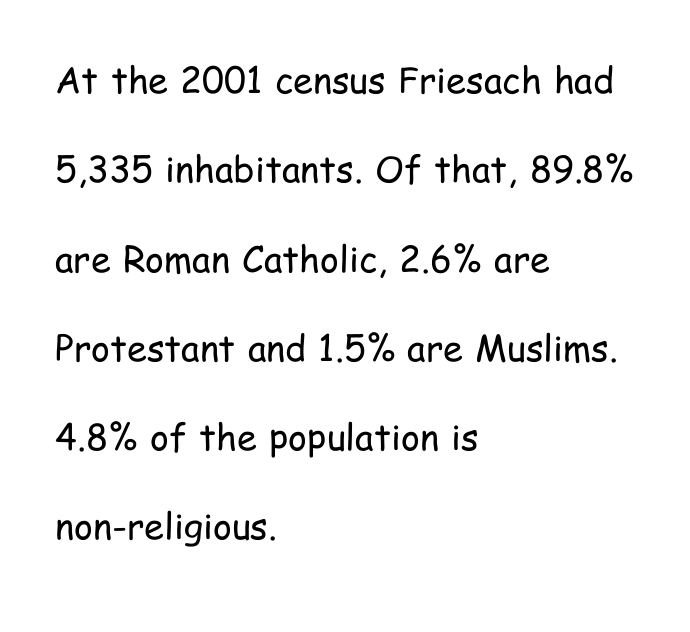
Q: Is the text bold? A: No.
Q: Is the text italic (slanted)? A: No, it is upright.
Q: Is the typeface a serif or a sans-serif typeface? A: Sans-serif.
Q: Is the text underlined? A: No.
Q: How is the paragraph aligned? A: Left-aligned.
Q: Is the spacing between letters normal or unusually wide? A: Normal.
Q: Is the spacing between lines tight, normal or loose? A: Loose.
Q: Width (condensed, normal, or wide)? A: Condensed.
Q: Stroke contrast? A: Low.
Q: x-height? A: Medium.
Q: Monospaced? A: No.
